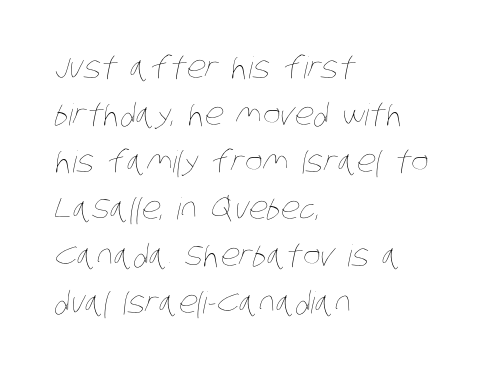
The image shows 30 px thin, condensed type; set left-aligned, normal line spacing (1.57x), normal letter spacing, not underlined; low stroke contrast and a large x-height.
